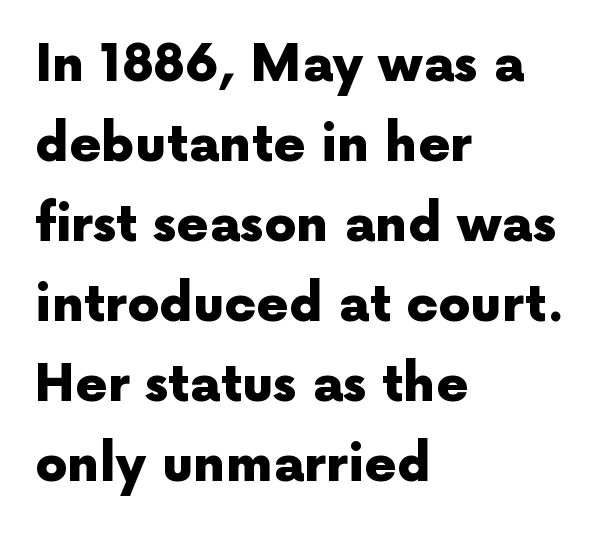
The image shows 51 px heavy sans-serif type, upright; set left-aligned, normal line spacing (1.57x), normal letter spacing, not underlined; a medium x-height.
